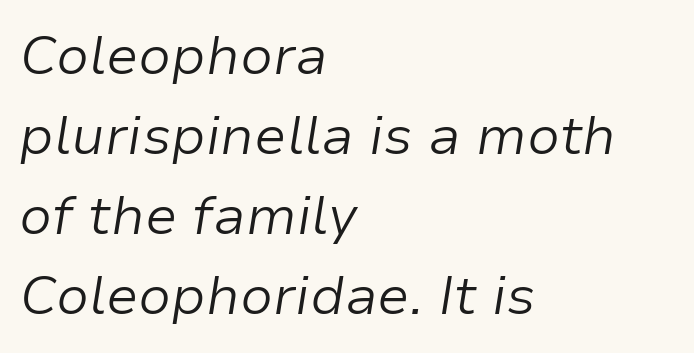
The image shows 54 px light type, italic (leaning right); set left-aligned, normal line spacing (1.48x), normal letter spacing, not underlined; low stroke contrast and a medium x-height.
